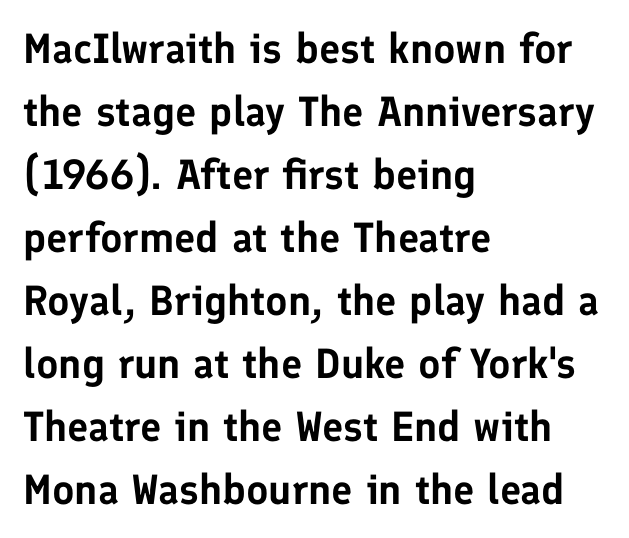
{"serif": "no", "italic": "no", "width": "normal", "stroke_contrast": "low", "x_height": "medium", "monospaced": "no", "underline": "no", "align": "left", "line_spacing": "normal", "line_spacing_ratio": 1.5, "letter_spacing": "normal", "letter_spacing_em": 0.0, "glyph_px": 42}
